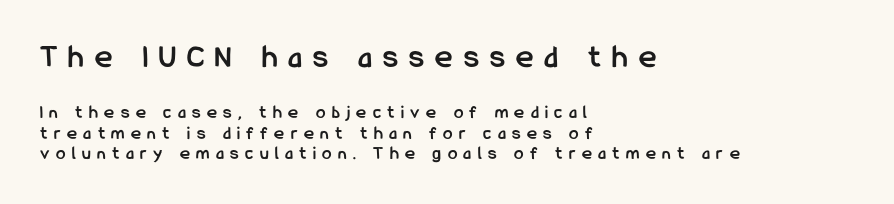
{"serif": "no", "italic": "no", "bold": "yes", "weight": "semibold", "width": "condensed", "stroke_contrast": "low", "x_height": "medium", "monospaced": "no", "underline": "no", "align": "left", "line_spacing": "tight", "line_spacing_ratio": 1.08, "letter_spacing": "wide", "letter_spacing_em": 0.34, "larger_block": "first", "size_ratio": 1.74, "glyph_px": 33}
